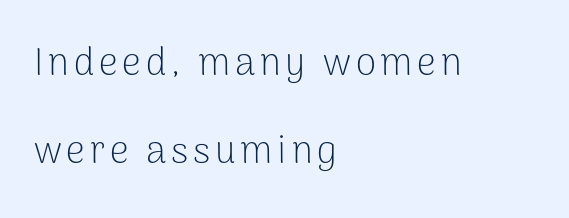
The image shows 37 px light sans-serif type, upright; set left-aligned, loose line spacing (2.38x), not underlined; low stroke contrast and a medium x-height.
